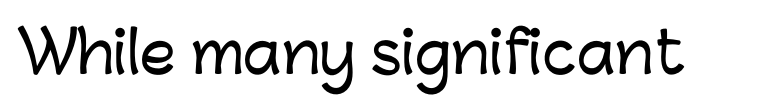
The letters advance in unequal steps, a hallmark of proportional type. The characters display no serif detailing; their extremities are plain. Ascenders rise straight up at ninety degrees. In terms of letterspacing, this is plain default setting. Decoration check: the copy has no underline.
